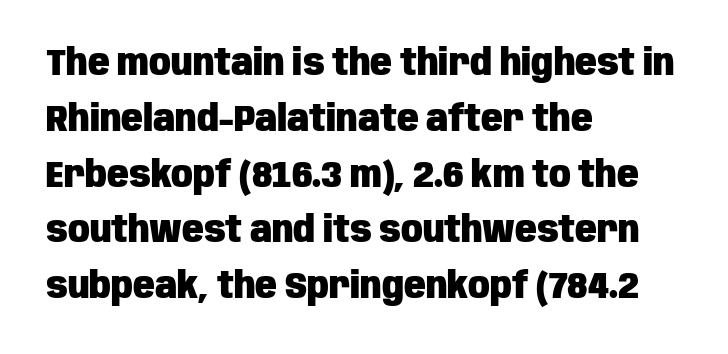
Q: Is the text bold? A: Yes.
Q: Is the text italic (slanted)? A: No, it is upright.
Q: Is the typeface a serif or a sans-serif typeface? A: Sans-serif.
Q: Is the text underlined? A: No.
Q: How is the paragraph aligned? A: Left-aligned.
Q: Is the spacing between letters normal or unusually wide? A: Normal.
Q: Is the spacing between lines tight, normal or loose? A: Normal.
Q: Width (condensed, normal, or wide)? A: Condensed.
Q: Stroke contrast? A: Low.
Q: x-height? A: Large.
Q: Monospaced? A: No.
